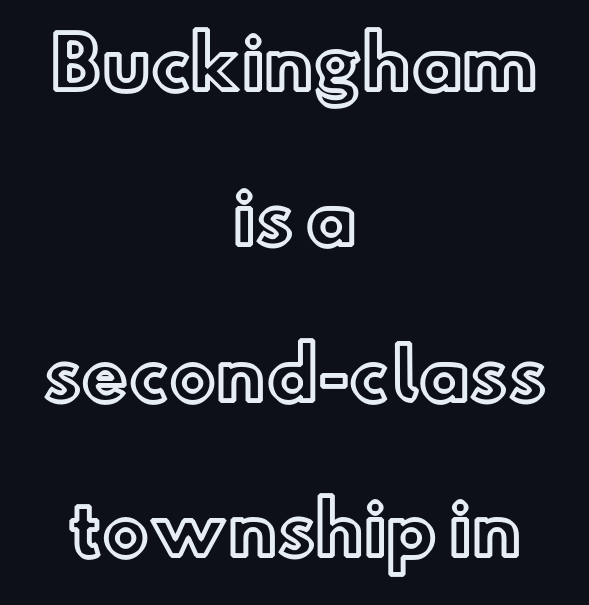
Q: Is the text italic (slanted)? A: No, it is upright.
Q: Is the text underlined? A: No.
Q: How is the paragraph aligned? A: Centered.
Q: Is the spacing between letters normal or unusually wide? A: Normal.
Q: Is the spacing between lines tight, normal or loose? A: Loose.
Q: Width (condensed, normal, or wide)? A: Normal.
Q: x-height? A: Small.
Q: Monospaced? A: No.
